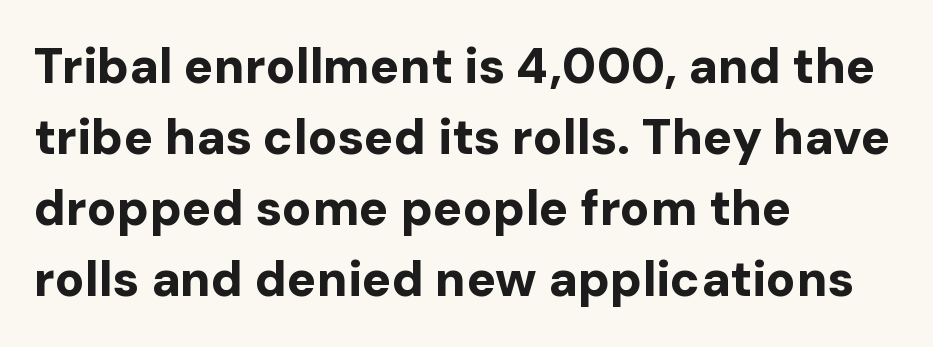
The baseline area is clear. Successive baselines arrive at the customary interval. How heavy is the stroke? Heavy — this is a bold. Is this a fixed-width face? No — the glyphs have proportional, varying widths.
